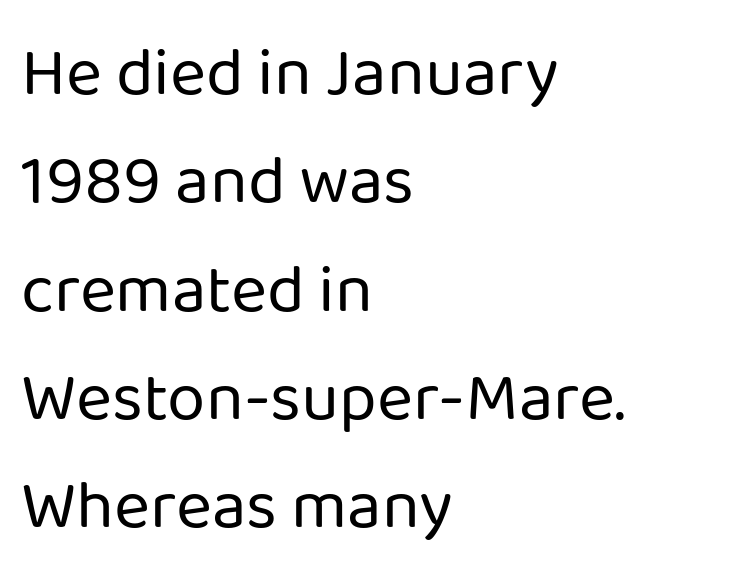
Q: Is the text bold? A: No.
Q: Is the text italic (slanted)? A: No, it is upright.
Q: Is the typeface a serif or a sans-serif typeface? A: Sans-serif.
Q: Is the text underlined? A: No.
Q: How is the paragraph aligned? A: Left-aligned.
Q: Is the spacing between letters normal or unusually wide? A: Normal.
Q: Is the spacing between lines tight, normal or loose? A: Normal.
Q: Width (condensed, normal, or wide)? A: Normal.
Q: Stroke contrast? A: Low.
Q: x-height? A: Medium.
Q: Monospaced? A: No.
